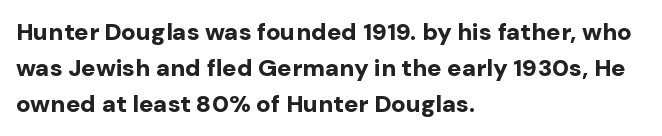
The image shows 24 px bold type, upright; set left-aligned, normal line spacing (1.49x), normal letter spacing, not underlined.
